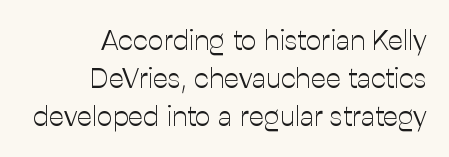
A typesetter would call this zero additional tracking. A clean baseline with only descenders dipping below it. This is roman type, the default non-slanted kind. What's the leading like? Ordinary, nothing unusual.
